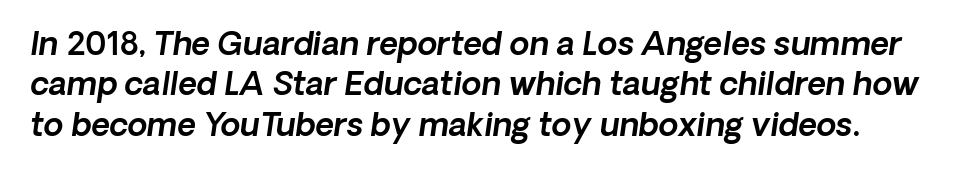
Q: Is the text italic (slanted)? A: Yes, it leans right by about 8 degrees.
Q: Is the text underlined? A: No.
Q: Is the spacing between letters normal or unusually wide? A: Normal.
Q: Is the spacing between lines tight, normal or loose? A: Normal.
Q: Width (condensed, normal, or wide)? A: Normal.
Q: x-height? A: Medium.
Q: Monospaced? A: No.
